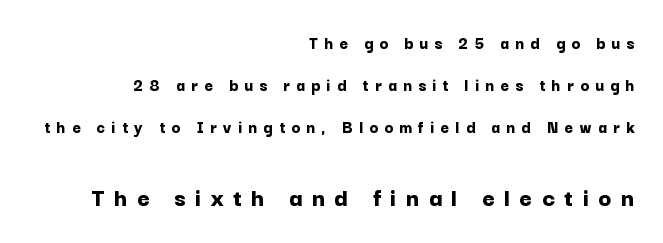
{"italic": "no", "bold": "yes", "underline": "no", "align": "right", "line_spacing": "loose", "line_spacing_ratio": 2.34, "letter_spacing": "wide", "letter_spacing_em": 0.35, "larger_block": "second", "size_ratio": 1.5, "glyph_px": 27}
